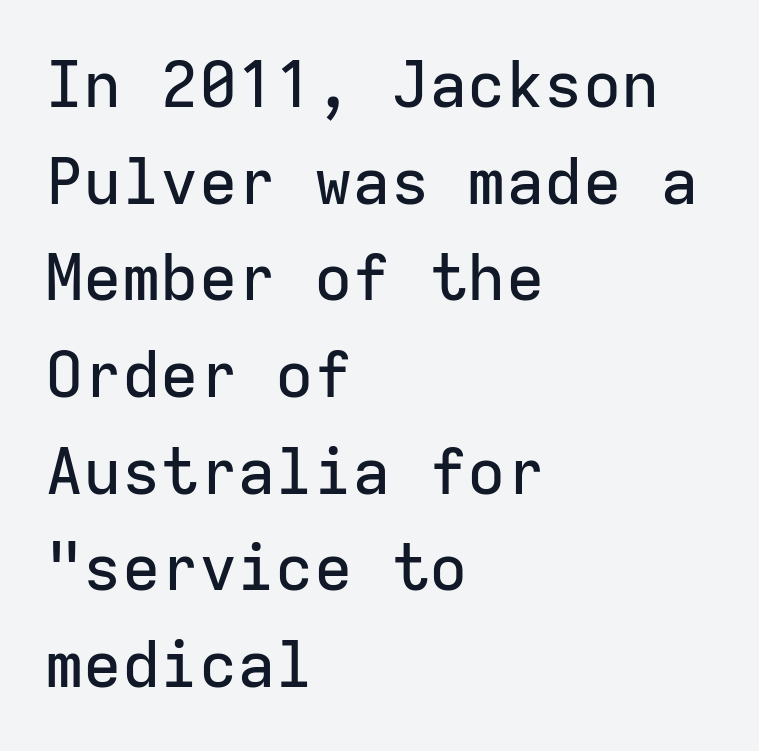
{"serif": "no", "italic": "no", "width": "normal", "stroke_contrast": "low", "x_height": "medium", "monospaced": "yes", "underline": "no", "align": "left", "line_spacing": "normal", "line_spacing_ratio": 1.51, "letter_spacing": "normal", "letter_spacing_em": 0.0, "glyph_px": 64}
